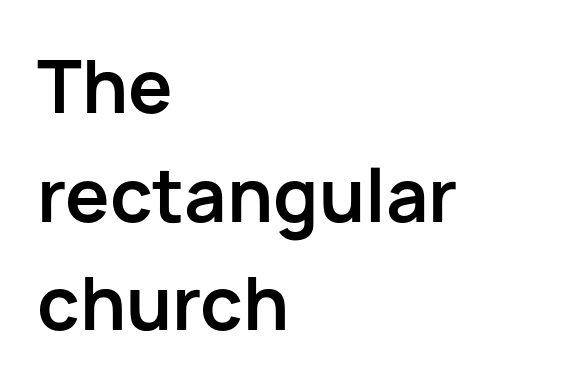
{"serif": "no", "italic": "no", "bold": "yes", "weight": "bold", "width": "normal", "stroke_contrast": "low", "x_height": "medium", "monospaced": "no", "underline": "no", "align": "left", "line_spacing": "normal", "line_spacing_ratio": 1.53, "letter_spacing": "normal", "letter_spacing_em": 0.0, "glyph_px": 71}
